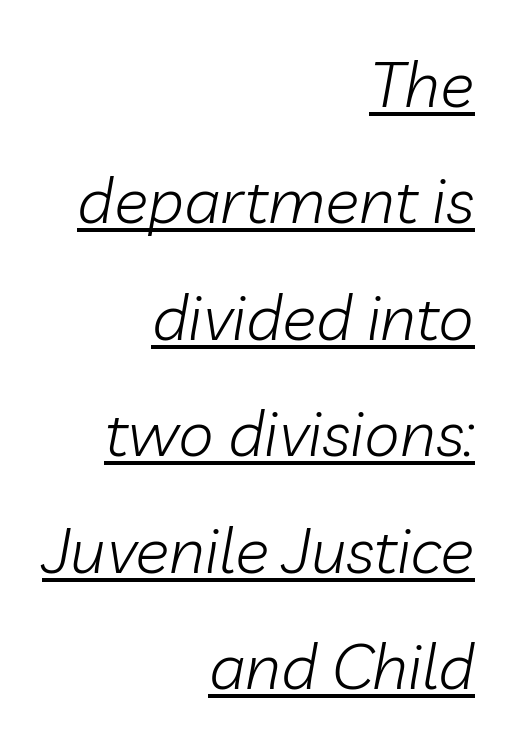
This is not heavy type; no bold has been used. You could not count columns in this text — the font is proportionally spaced. This is underlined copy, the kind a proofreader might mark for attention. Leftover space on each line is placed entirely before the opening word.
